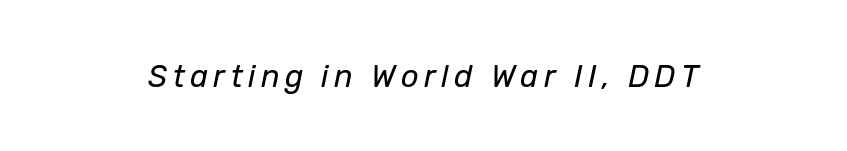
The image shows 31 px regular-weight type, italic (leaning right); set centered, not underlined; low stroke contrast and a medium x-height.
